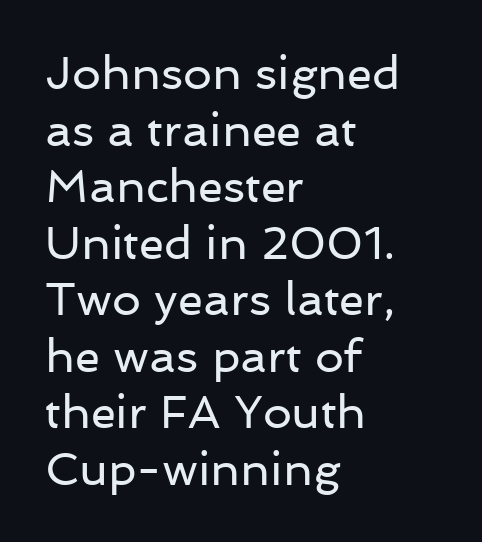
{"serif": "no", "italic": "no", "bold": "no", "weight": "regular", "width": "normal", "stroke_contrast": "low", "x_height": "medium", "monospaced": "no", "underline": "no", "align": "left", "line_spacing_ratio": 1.23, "letter_spacing": "normal", "letter_spacing_em": 0.0, "glyph_px": 46}
